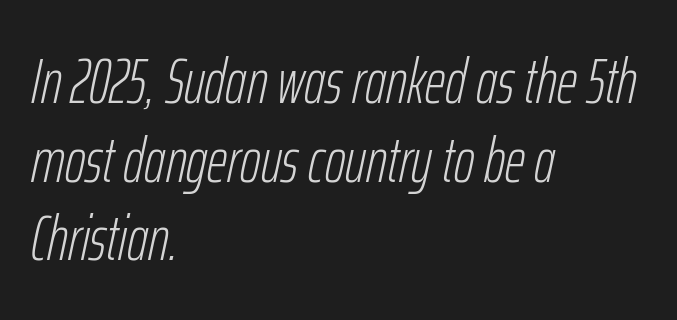
Rendered with sloped, italic letterforms. The passage shown is not underscored anywhere. This block has exactly the height ordinary leading produces. Stem width sits at or under what a default text font uses. Each word holds together tightly as a unit, with standard inter-letter gaps. You could not count columns in this text — the font is proportionally spaced.
